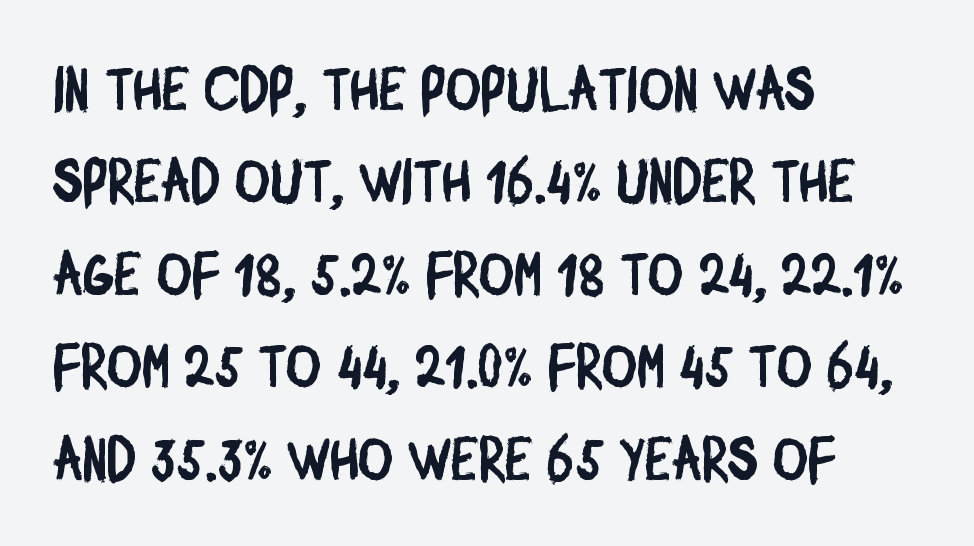
{"serif": "no", "width": "condensed", "stroke_contrast": "low", "x_height": "large", "monospaced": "no", "underline": "no", "align": "left", "line_spacing": "normal", "line_spacing_ratio": 1.54, "letter_spacing": "normal", "letter_spacing_em": 0.0, "glyph_px": 60}
